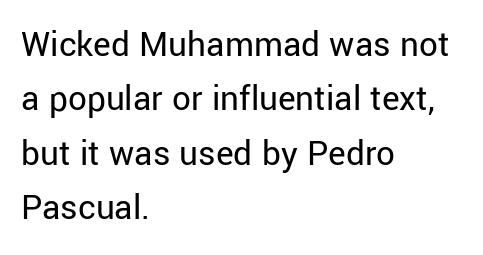
Q: Is the text bold? A: No.
Q: Is the text italic (slanted)? A: No, it is upright.
Q: Is the typeface a serif or a sans-serif typeface? A: Sans-serif.
Q: Is the text underlined? A: No.
Q: How is the paragraph aligned? A: Left-aligned.
Q: Is the spacing between letters normal or unusually wide? A: Normal.
Q: Is the spacing between lines tight, normal or loose? A: Normal.
Q: Width (condensed, normal, or wide)? A: Normal.
Q: Stroke contrast? A: Low.
Q: x-height? A: Medium.
Q: Monospaced? A: No.
